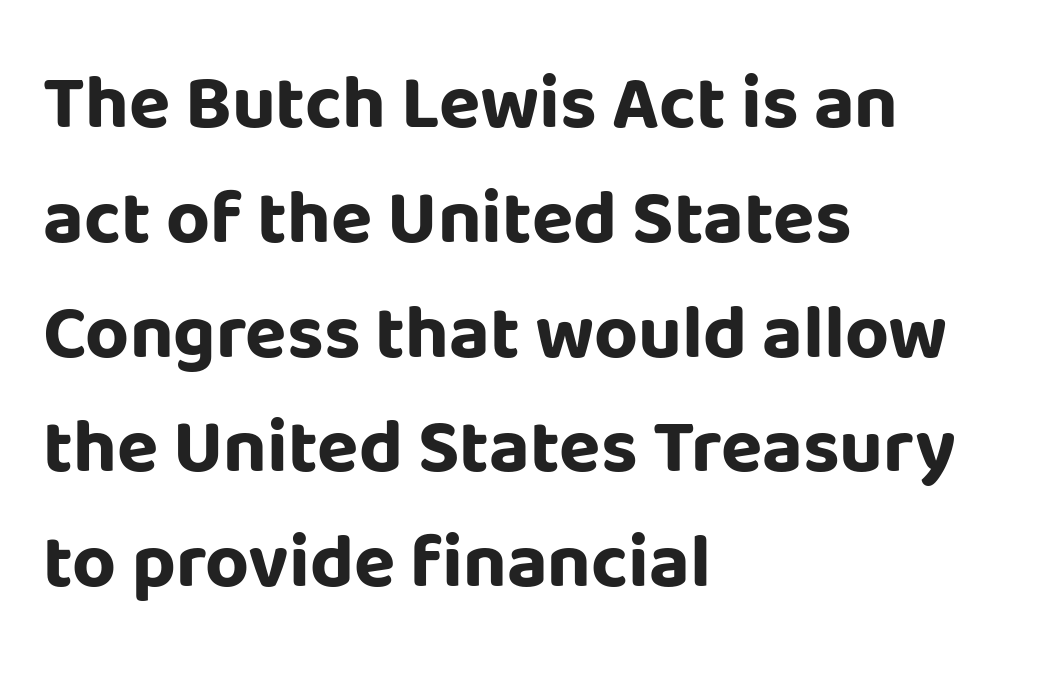
The image shows 76 px bold sans-serif type, upright; set left-aligned, normal line spacing (1.51x), normal letter spacing, not underlined; low stroke contrast and a large x-height.
